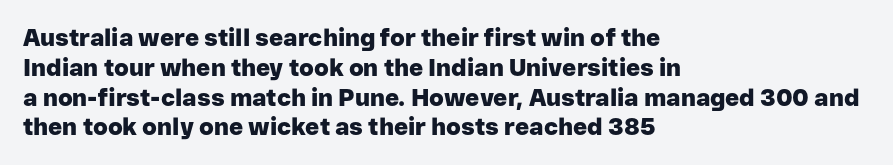
Every character sits straight up, as roman type does. This rendering uses left alignment, leaving the right contour irregular. Letters rest on an invisible, unmarked baseline. The passage shown has conventional tracking throughout. Pretty heavy lettering here — definitely bold.
